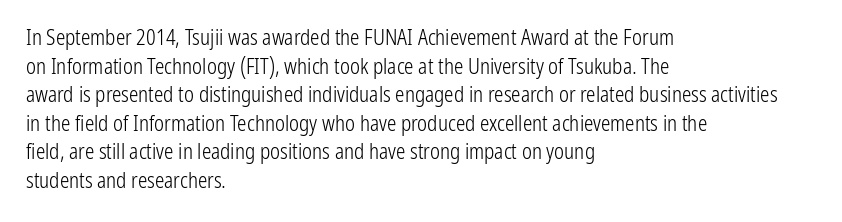
Q: Is the text bold? A: No.
Q: Is the text italic (slanted)? A: No, it is upright.
Q: Is the text underlined? A: No.
Q: How is the paragraph aligned? A: Left-aligned.
Q: Is the spacing between letters normal or unusually wide? A: Normal.
Q: Is the spacing between lines tight, normal or loose? A: Normal.
